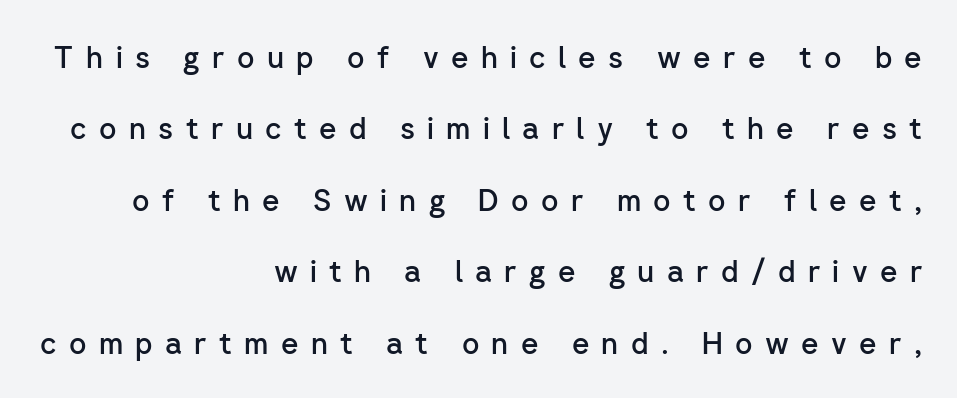
Each letter keeps its own natural width here, so spacing adapts to shape. Line spacing here is loose. No italicization has been applied; the sample stays upright. Display-style spreading of the glyphs; the letterfit is very open.
